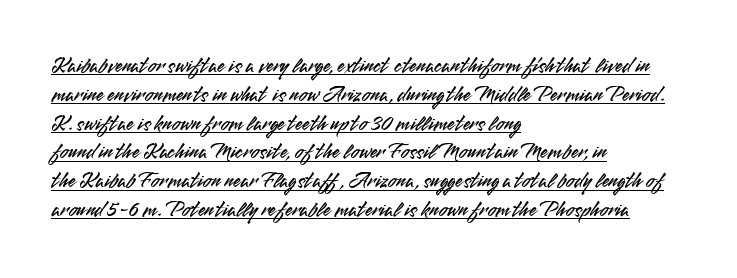
Beneath each row of characters lies a ruled line. Does the copy run flush right? No — it runs flush left. A typesetter would call this leading conventional body-copy spacing. No extra tracking has been applied to these lines.
